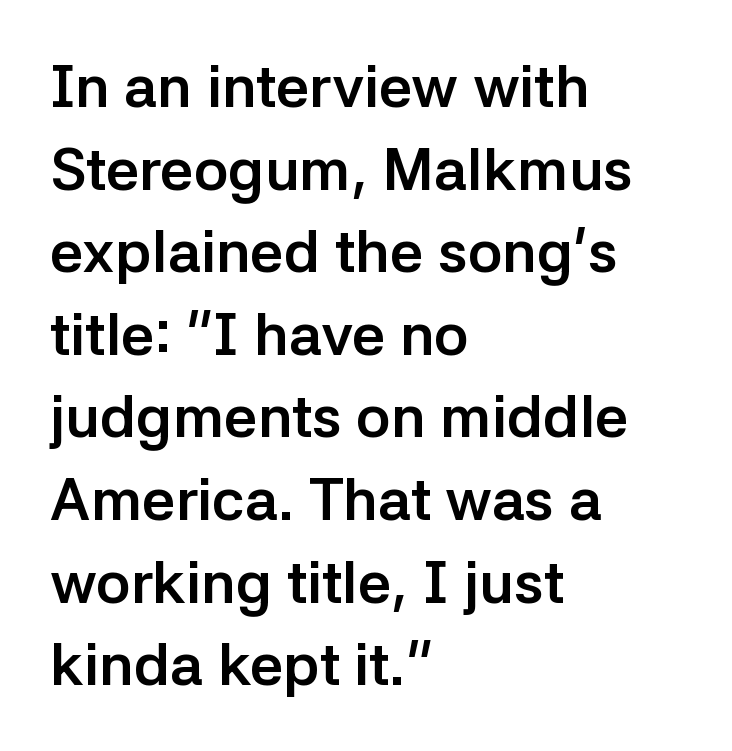
Q: Is the text bold? A: Yes.
Q: Is the text italic (slanted)? A: No, it is upright.
Q: Is the typeface a serif or a sans-serif typeface? A: Sans-serif.
Q: Is the text underlined? A: No.
Q: How is the paragraph aligned? A: Left-aligned.
Q: Is the spacing between letters normal or unusually wide? A: Normal.
Q: Is the spacing between lines tight, normal or loose? A: Normal.
Q: Width (condensed, normal, or wide)? A: Normal.
Q: Stroke contrast? A: Low.
Q: x-height? A: Medium.
Q: Monospaced? A: No.
